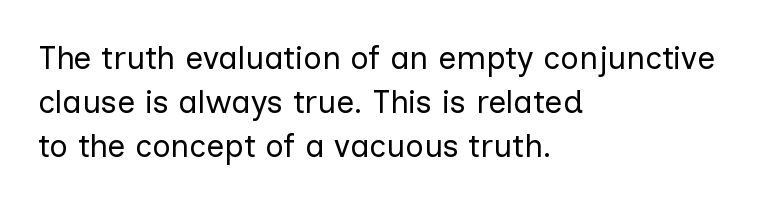
The image shows 32 px regular-weight sans-serif type, upright; set left-aligned, normal line spacing (1.37x), normal letter spacing, not underlined; low stroke contrast and a medium x-height.
